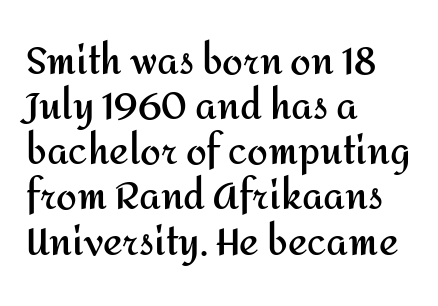
The image shows 37 px semibold sans-serif type, upright; set left-aligned, line spacing 1.22x, normal letter spacing, not underlined; medium stroke contrast and a medium x-height.
